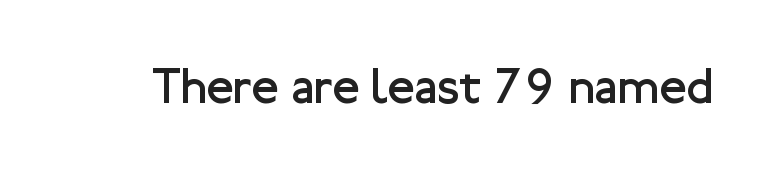
Regarding serifs, this sample does without them. Varying glyph widths throughout — classic text-font behaviour. Vertical stems look standard width or narrower in stroke. This rendering leaves character spacing at its baseline value. This is roman type, the default non-slanted kind.
